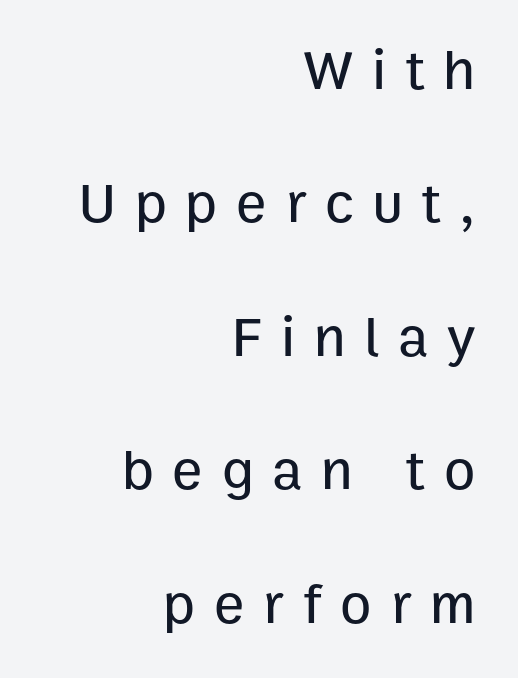
The text was rendered using a sans face with plain stroke endings. The line-height multiplier appears high, well above default. You could not count columns in this text — the font is proportionally spaced. Unlike italic type, these characters show no tilt at all.
